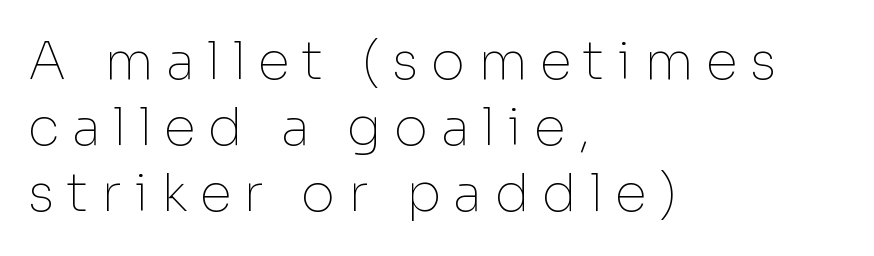
The image shows 52 px thin sans-serif type, upright; set left-aligned, normal line spacing (1.27x), unusually wide letter spacing (+0.24 em), not underlined; low stroke contrast and a medium x-height.
